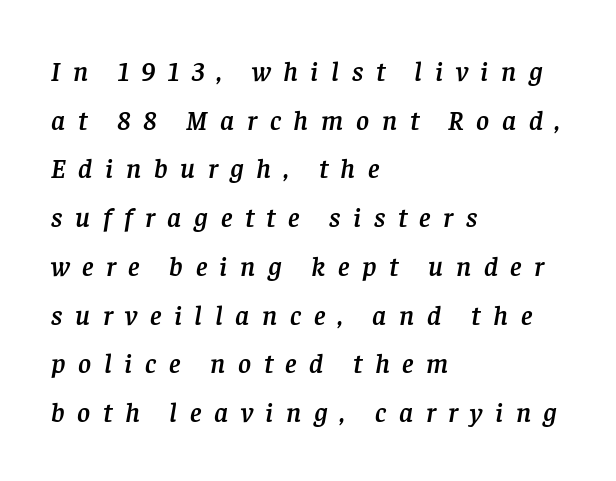
Letters rest on an invisible, unmarked baseline. A typesetter would mark this as italic. Is this a sans? No — the strokes have serifs. Tracking here is generous; glyphs stand well apart from one another. Spacing verdict: proportional, widths tailored to each character. The typesetter chose a ragged-right arrangement here.
